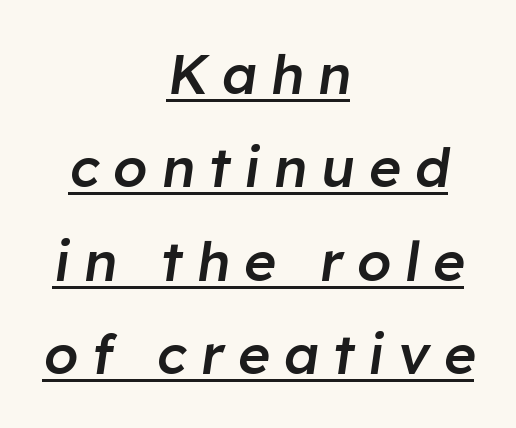
{"italic": "yes", "lean": "right", "slant_degrees": 8, "bold": "semi", "weight": "semibold", "width": "normal", "stroke_contrast": "low", "x_height": "medium", "monospaced": "no", "underline": "yes", "align": "center", "line_spacing": "normal", "line_spacing_ratio": 1.7, "letter_spacing": "wide", "letter_spacing_em": 0.25, "glyph_px": 55}
